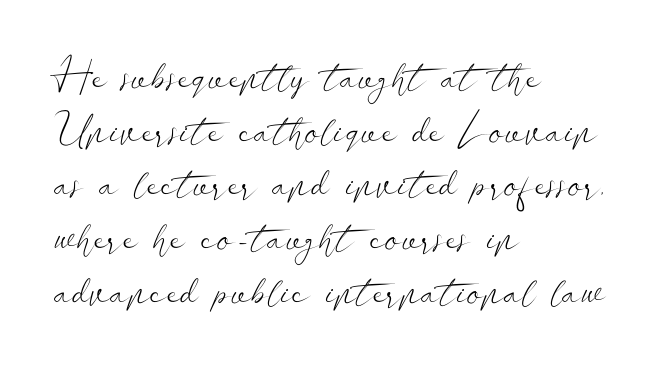
{"serif": "no", "bold": "no", "weight": "light", "width": "wide", "stroke_contrast": "low", "x_height": "small", "monospaced": "no", "underline": "no", "align": "left", "line_spacing": "normal", "line_spacing_ratio": 1.31, "letter_spacing": "normal", "letter_spacing_em": 0.0, "glyph_px": 41}
